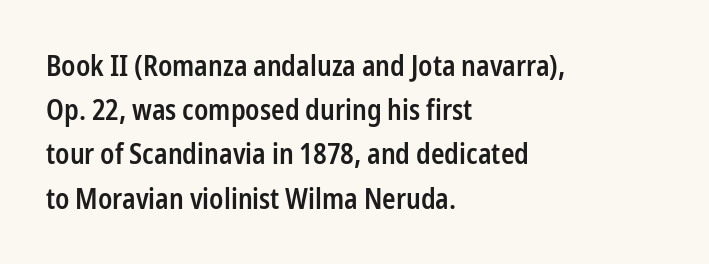
The image shows 28 px semibold, condensed sans-serif type, upright; set left-aligned, normal line spacing (1.58x), normal letter spacing, not underlined; low stroke contrast and a medium x-height.
